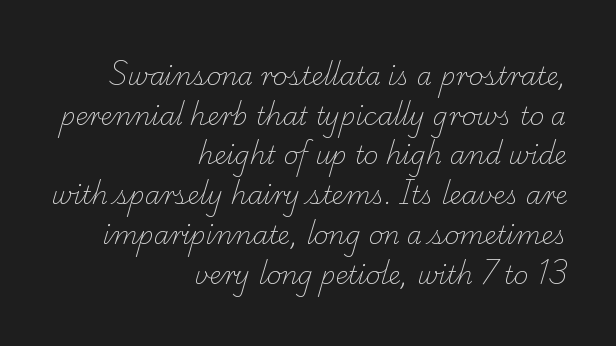
The image shows 25 px text type; set right-aligned, normal line spacing (1.59x), normal letter spacing, not underlined.
